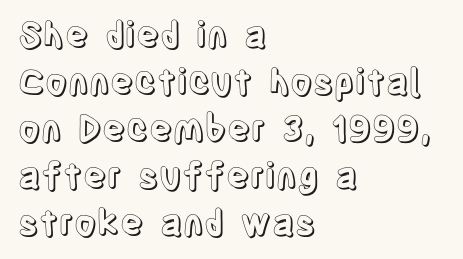
Is the block centered? No — it sits flush against the left margin. The passage shown is typed in a proportional face where columns would drift. Successive baselines arrive at the customary interval. Tracking here is standard; glyphs follow each other at the usual distance.
